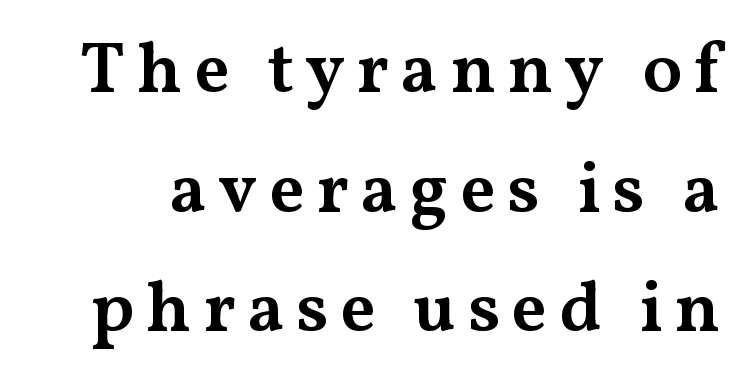
Q: Is the text bold? A: Semi-bold.
Q: Is the text italic (slanted)? A: No, it is upright.
Q: Is the typeface a serif or a sans-serif typeface? A: Serif.
Q: Is the text underlined? A: No.
Q: Is the spacing between lines tight, normal or loose? A: Normal.
Q: Width (condensed, normal, or wide)? A: Wide.
Q: Stroke contrast? A: Medium.
Q: x-height? A: Medium.
Q: Monospaced? A: No.
